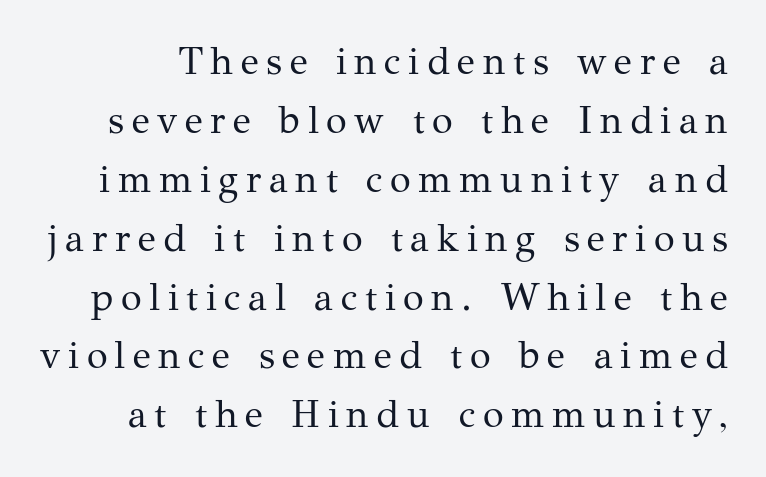
The image shows 38 px regular-weight serif type, upright; set normal line spacing (1.55x), unusually wide letter spacing (+0.2 em), not underlined; medium stroke contrast and a medium x-height.
